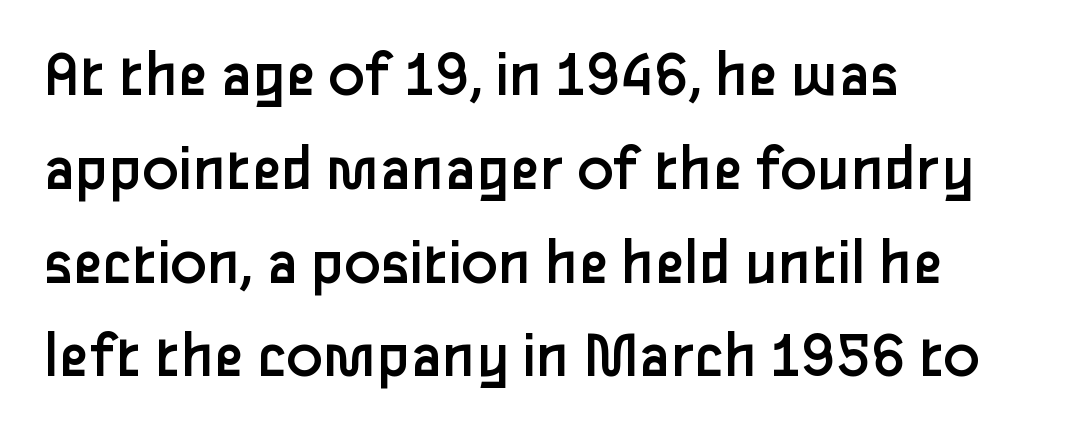
Each new line begins a customary step beneath the previous one. Is the letter spacing exaggerated? No — it looks like the ordinary default. Each row of text sits above clean, open space. A classic flush-left, rag-right setting is used for this passage. Vertical stems look standard width or narrower in stroke.
